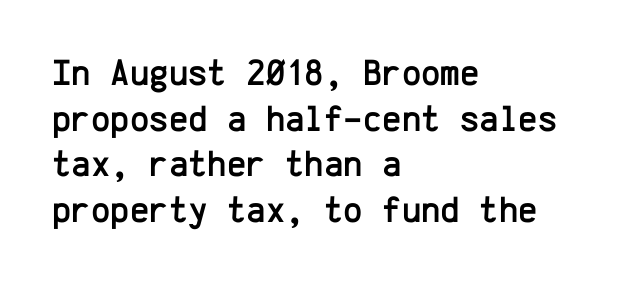
Beneath every word, the page is bare. Looks like terminal output: every glyph gets an equal slot. Compared with typical body copy, the letter spacing here is the same. The lines in this sample share a left origin and differ only in where they stop. Posture: vertical. What kind of face is this? One without serifs — a sans.
